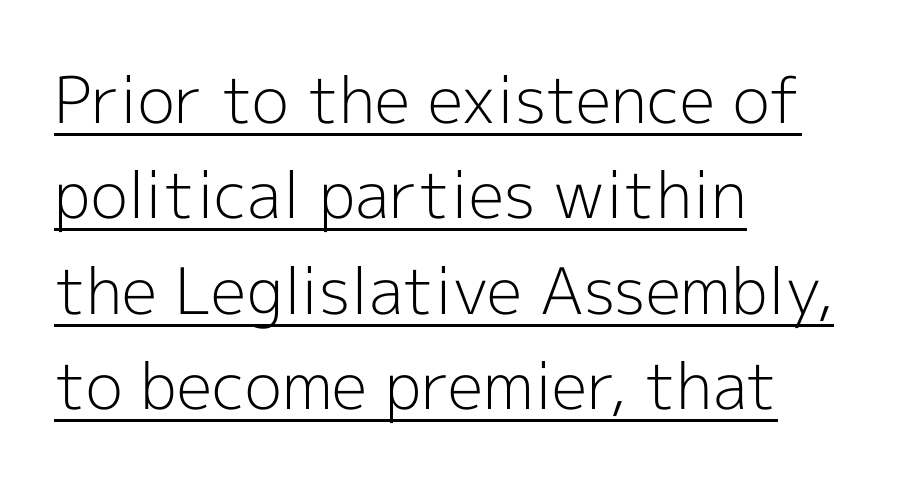
{"serif": "no", "italic": "no", "bold": "no", "weight": "light", "width": "normal", "x_height": "medium", "monospaced": "no", "underline": "yes", "align": "left", "line_spacing": "normal", "line_spacing_ratio": 1.49, "letter_spacing": "normal", "letter_spacing_em": 0.0, "glyph_px": 64}
